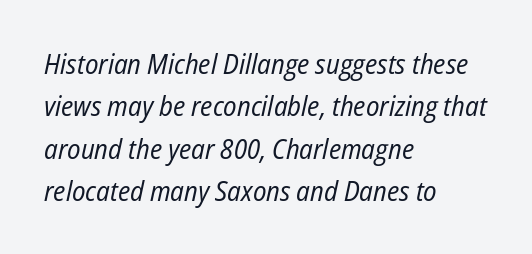
Q: Is the text bold? A: No.
Q: Is the text italic (slanted)? A: Yes, it leans right by about 12 degrees.
Q: Is the text underlined? A: No.
Q: How is the paragraph aligned? A: Left-aligned.
Q: Is the spacing between letters normal or unusually wide? A: Normal.
Q: Is the spacing between lines tight, normal or loose? A: Normal.
Q: Width (condensed, normal, or wide)? A: Condensed.
Q: Stroke contrast? A: Low.
Q: x-height? A: Medium.
Q: Monospaced? A: No.
